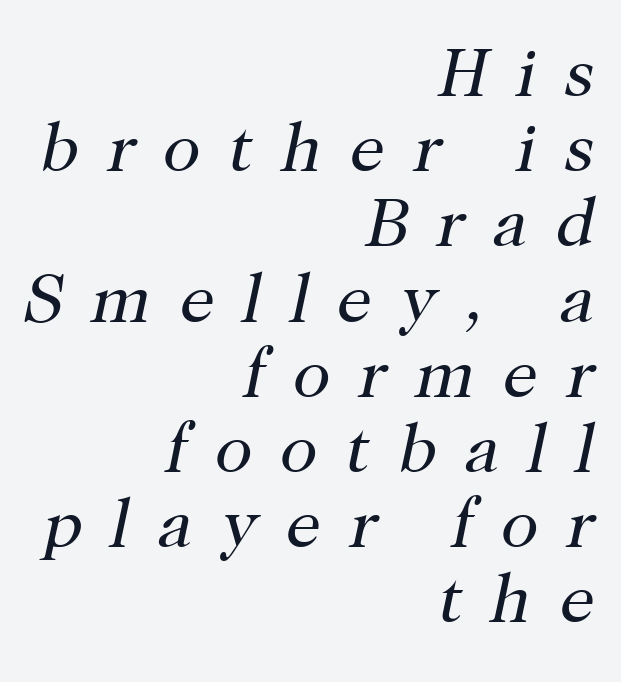
The image shows 69 px regular-weight serif type, italic (leaning right); set right-aligned, tight line spacing (1.09x), unusually wide letter spacing (+0.41 em), not underlined; high stroke contrast and a medium x-height.
